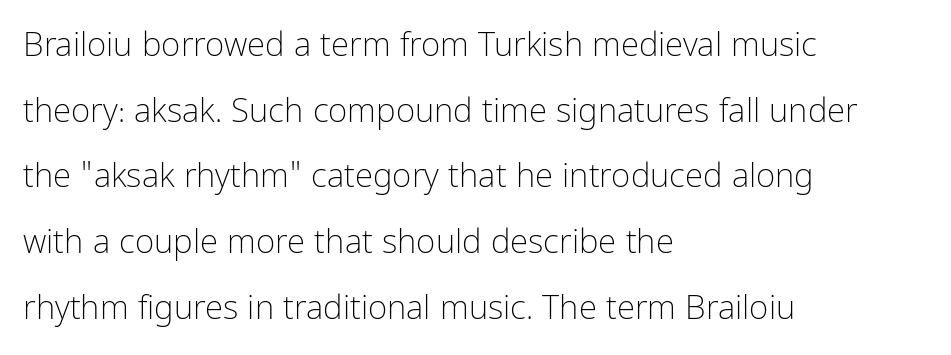
Only glyphs here, with clear space below each row. This is not heavy type; no bold has been used. Between one letter and the next there's only the usual sliver of space. Posture: upright roman.
